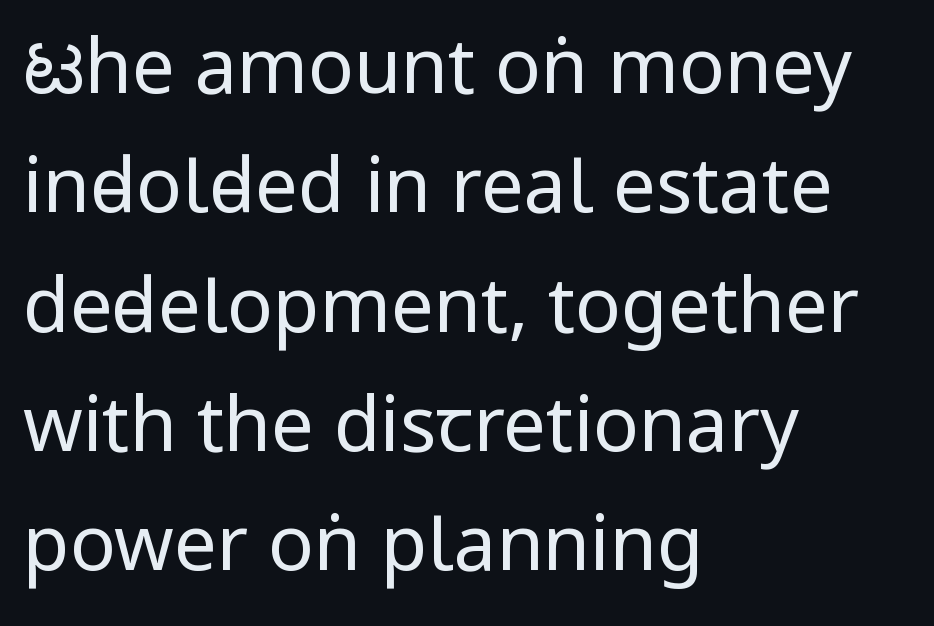
The image shows 76 px regular-weight, condensed sans-serif type, upright; set left-aligned, normal line spacing (1.57x), normal letter spacing, not underlined; low stroke contrast.
